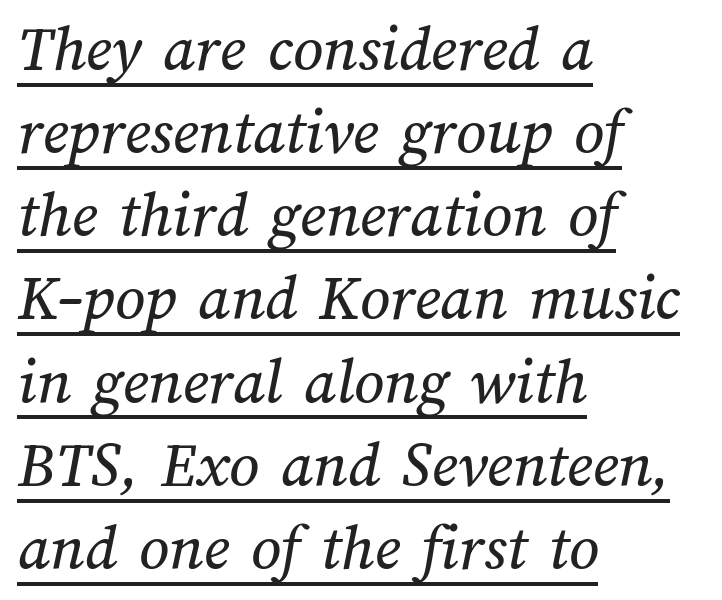
{"width": "normal", "stroke_contrast": "medium", "x_height": "medium", "monospaced": "no", "underline": "yes", "align": "left", "line_spacing": "normal", "line_spacing_ratio": 1.26, "letter_spacing": "normal", "letter_spacing_em": 0.0, "glyph_px": 66}
